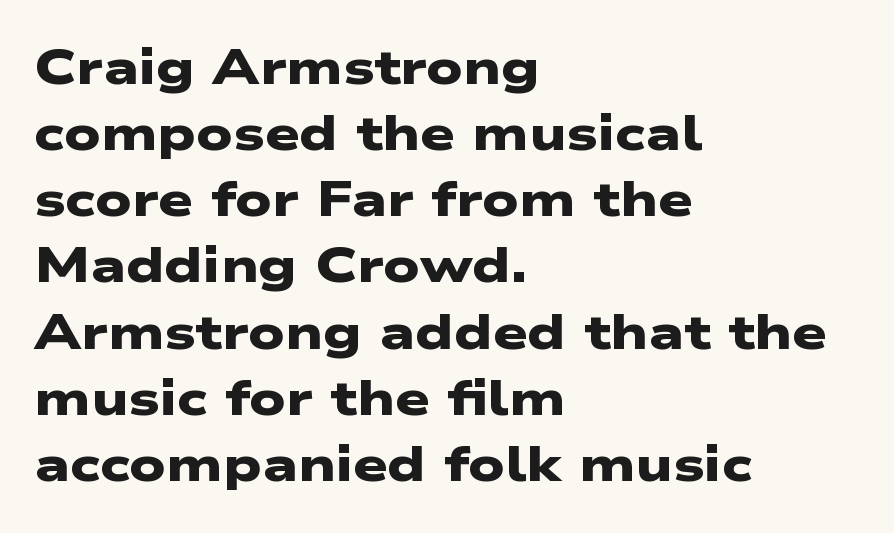
Note: no serifs on the glyphs. Honestly, the row spacing looks completely unremarkable. On the weight axis this lands at bold, roughly 700. The letterforms sit shoulder to shoulder at normal distance. The rendering uses natural spacing where letterforms have individual widths.
